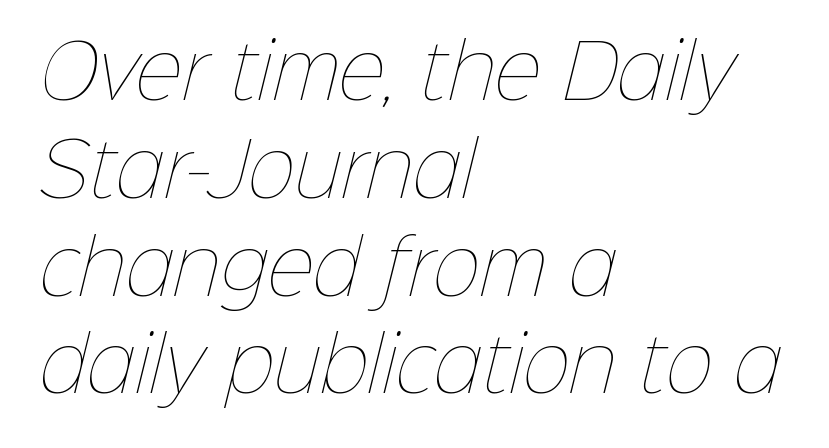
{"bold": "no", "weight": "thin", "width": "normal", "stroke_contrast": "low", "x_height": "medium", "monospaced": "no", "underline": "no", "align": "left", "line_spacing": "normal", "line_spacing_ratio": 1.34, "letter_spacing": "normal", "letter_spacing_em": 0.0, "glyph_px": 73}
